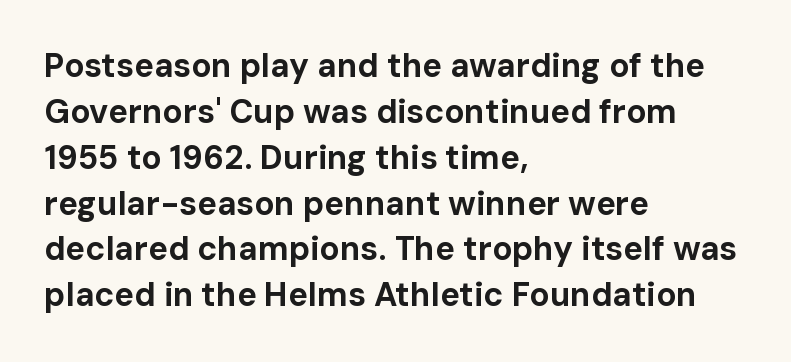
{"serif": "no", "italic": "no", "bold": "yes", "weight": "bold", "width": "normal", "stroke_contrast": "low", "x_height": "medium", "monospaced": "no", "underline": "no", "align": "left", "line_spacing": "normal", "line_spacing_ratio": 1.39, "letter_spacing": "normal", "letter_spacing_em": 0.0, "glyph_px": 33}
